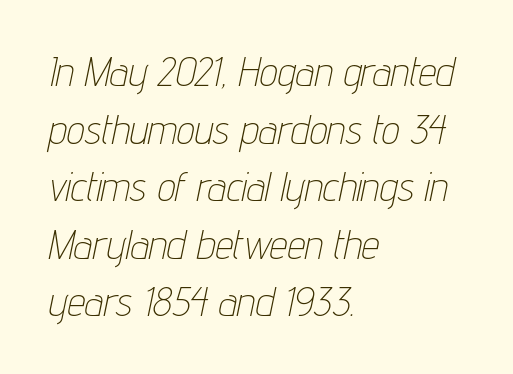
The image shows 40 px thin, condensed type, italic (leaning right); set left-aligned, normal line spacing (1.44x), normal letter spacing, not underlined; low stroke contrast and a medium x-height.
